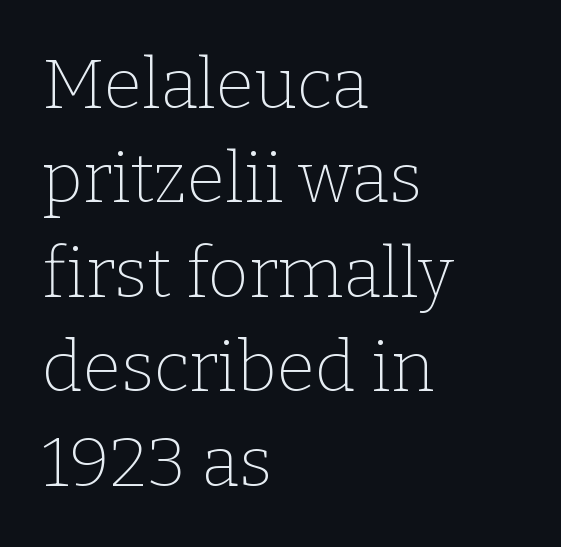
Q: Is the text bold? A: No.
Q: Is the text italic (slanted)? A: No, it is upright.
Q: Is the typeface a serif or a sans-serif typeface? A: Serif.
Q: Is the text underlined? A: No.
Q: How is the paragraph aligned? A: Left-aligned.
Q: Is the spacing between letters normal or unusually wide? A: Normal.
Q: Is the spacing between lines tight, normal or loose? A: Normal.
Q: Width (condensed, normal, or wide)? A: Normal.
Q: Stroke contrast? A: Low.
Q: x-height? A: Medium.
Q: Monospaced? A: No.
